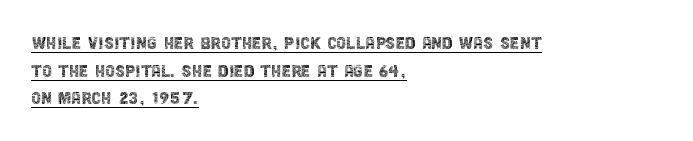
{"italic": "no", "bold": "no", "underline": "yes", "align": "left", "line_spacing": "normal", "line_spacing_ratio": 1.26, "letter_spacing": "normal", "letter_spacing_em": 0.0, "glyph_px": 22}
